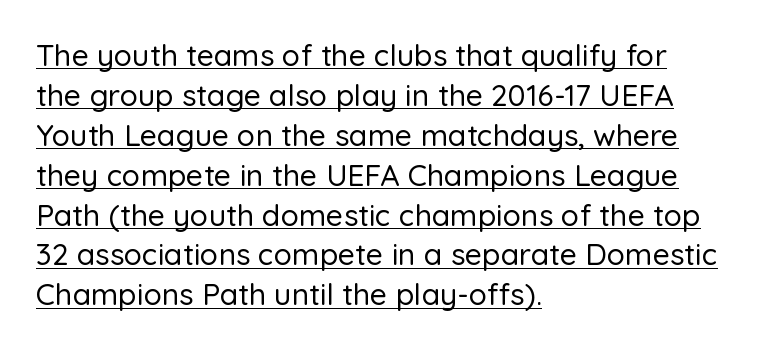
Looks like someone drew a line under every word here. One-word summary of the alignment: left. Summary of vertical rhythm: regular, with standard interline spacing. When letters stand straight like this, we call the style roman or upright.
